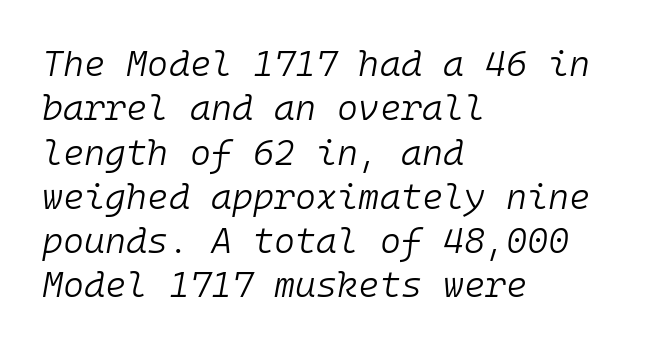
Q: Is the text bold? A: No.
Q: Is the text italic (slanted)? A: Yes, it leans right by about 10 degrees.
Q: Is the text underlined? A: No.
Q: How is the paragraph aligned? A: Left-aligned.
Q: Is the spacing between letters normal or unusually wide? A: Normal.
Q: Width (condensed, normal, or wide)? A: Normal.
Q: Stroke contrast? A: Low.
Q: x-height? A: Medium.
Q: Monospaced? A: Yes.
